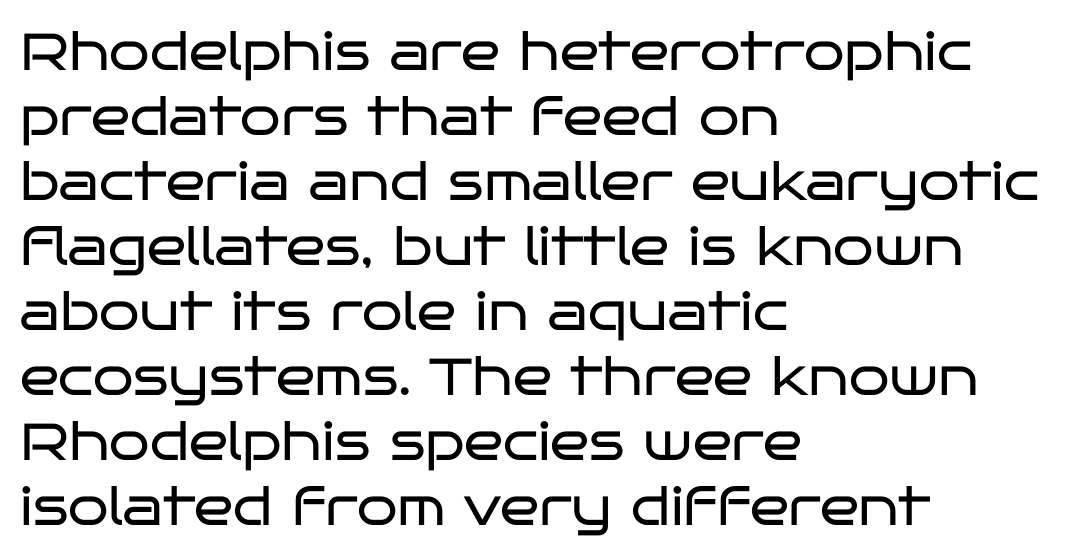
{"serif": "no", "italic": "no", "bold": "no", "weight": "regular", "width": "wide", "stroke_contrast": "low", "x_height": "large", "monospaced": "no", "underline": "no", "align": "left", "line_spacing": "normal", "line_spacing_ratio": 1.25, "letter_spacing": "normal", "letter_spacing_em": 0.0, "glyph_px": 52}
